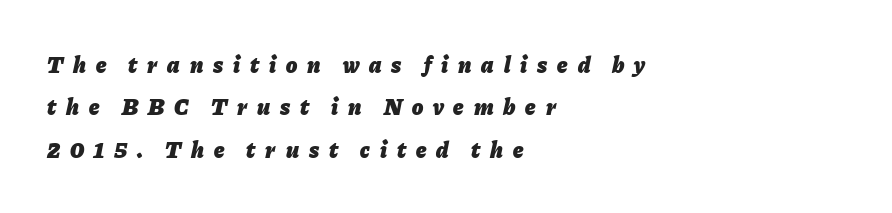
The space directly below the letters is spotless. Posture: slanted. The letterforms stand isolated, each surrounded by extra space. Casual observation: everything's shoved over to the left. Typographic density is high because the face is bold.
